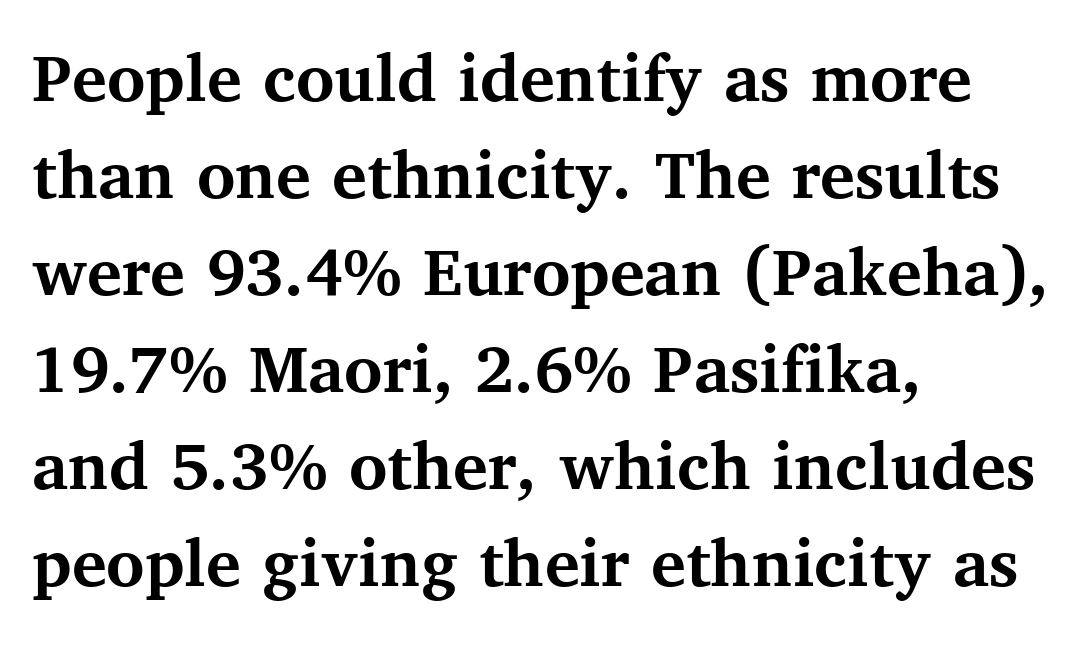
{"serif": "yes", "italic": "no", "bold": "yes", "weight": "semibold", "width": "normal", "stroke_contrast": "medium", "x_height": "medium", "monospaced": "no", "underline": "no", "align": "left", "line_spacing": "normal", "line_spacing_ratio": 1.33, "letter_spacing": "normal", "letter_spacing_em": 0.0, "glyph_px": 73}
